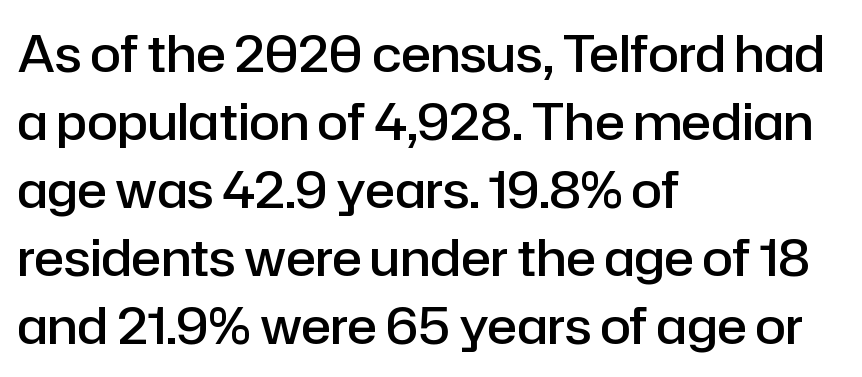
The image shows 50 px semibold sans-serif type, upright; set left-aligned, normal line spacing (1.36x), normal letter spacing, not underlined; low stroke contrast and a medium x-height.
